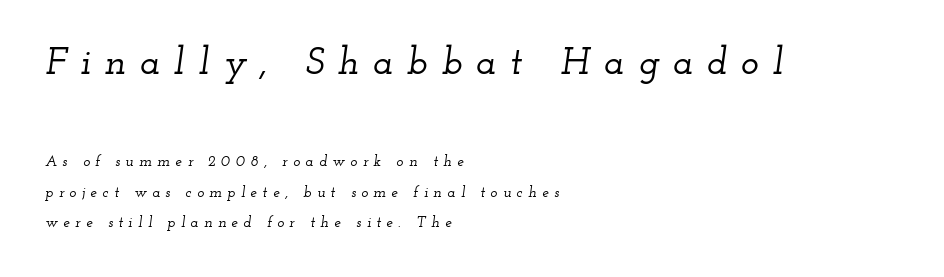
The image shows 38 px wide serif type, italic (leaning right); set left-aligned, loose line spacing (2.06x), unusually wide letter spacing (+0.36 em), not underlined; the first (top) block is 2.53x larger; low stroke contrast and a small x-height.
